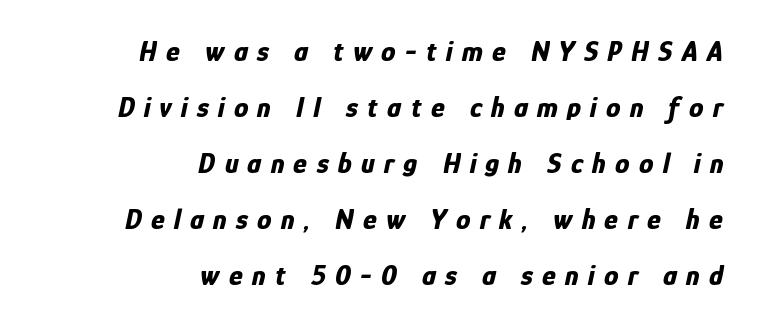
Q: Is the text bold? A: Yes.
Q: Is the text italic (slanted)? A: Yes, it leans right by about 12 degrees.
Q: Is the text underlined? A: No.
Q: How is the paragraph aligned? A: Right-aligned.
Q: Is the spacing between letters normal or unusually wide? A: Unusually wide.
Q: Is the spacing between lines tight, normal or loose? A: Loose.
Q: Width (condensed, normal, or wide)? A: Condensed.
Q: Stroke contrast? A: Low.
Q: x-height? A: Medium.
Q: Monospaced? A: No.
